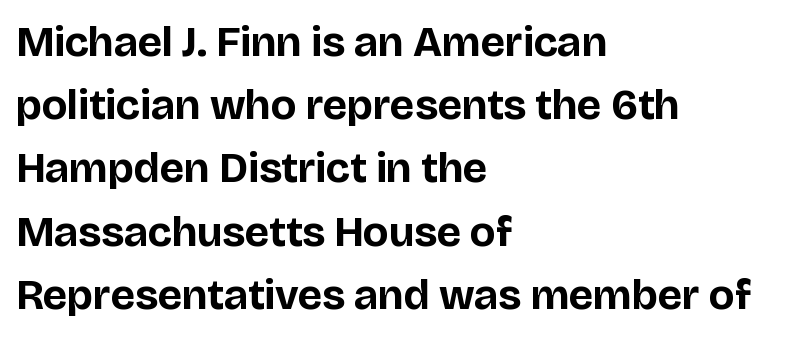
{"serif": "no", "italic": "no", "bold": "yes", "weight": "bold", "width": "normal", "stroke_contrast": "low", "x_height": "large", "monospaced": "no", "underline": "no", "align": "left", "line_spacing": "normal", "line_spacing_ratio": 1.47, "letter_spacing": "normal", "letter_spacing_em": 0.0, "glyph_px": 43}
